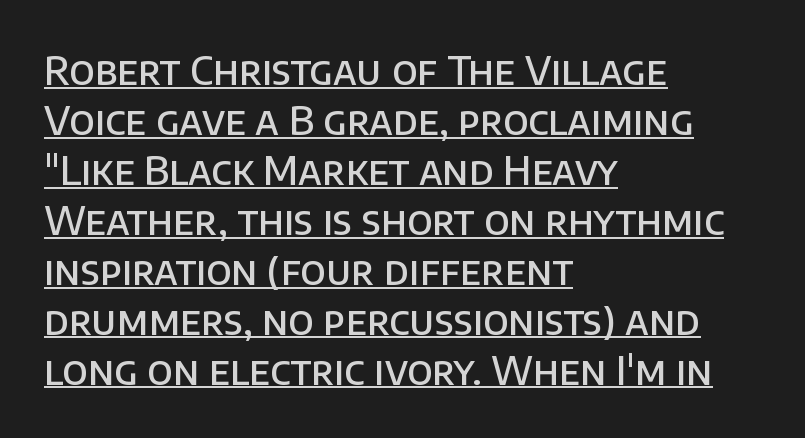
Q: Is the text bold? A: Semi-bold.
Q: Is the text italic (slanted)? A: No, it is upright.
Q: Is the typeface a serif or a sans-serif typeface? A: Sans-serif.
Q: Is the text underlined? A: Yes.
Q: How is the paragraph aligned? A: Left-aligned.
Q: Is the spacing between letters normal or unusually wide? A: Normal.
Q: Is the spacing between lines tight, normal or loose? A: Normal.
Q: Width (condensed, normal, or wide)? A: Normal.
Q: Stroke contrast? A: Low.
Q: x-height? A: Large.
Q: Monospaced? A: No.
